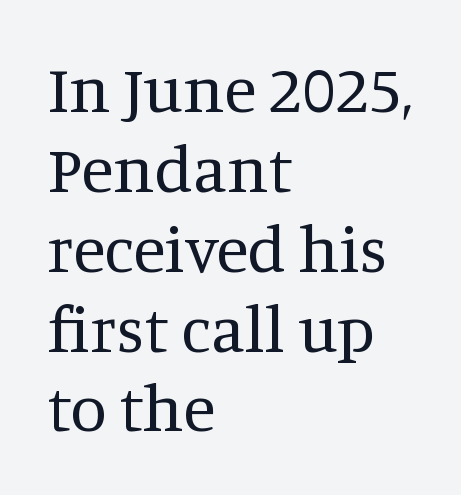
The image shows 66 px regular-weight serif type, upright; set left-aligned, line spacing 1.21x, normal letter spacing, not underlined; medium stroke contrast and a large x-height.
